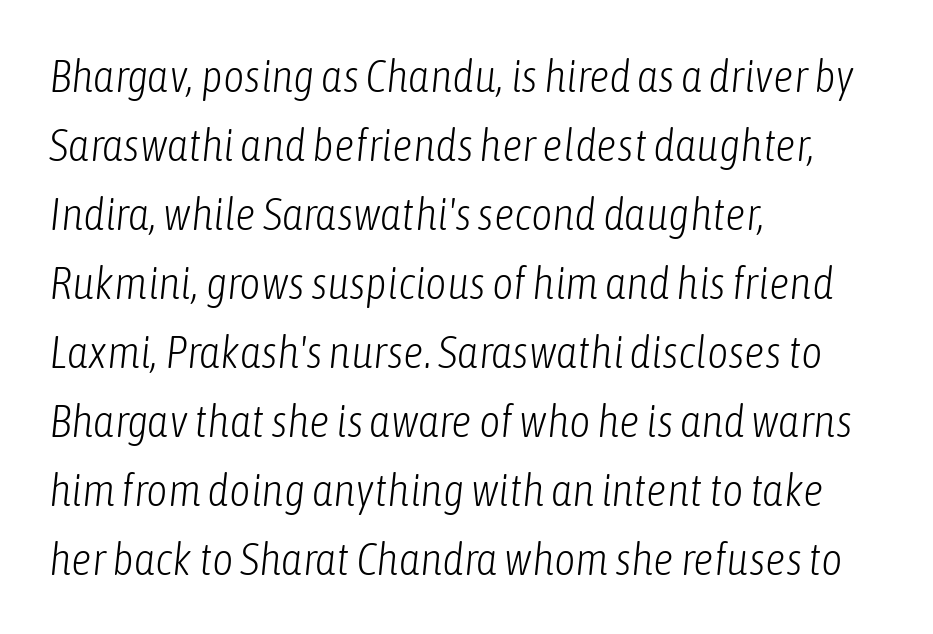
{"italic": "yes", "lean": "right", "slant_degrees": 6, "bold": "no", "weight": "light", "width": "condensed", "stroke_contrast": "low", "x_height": "medium", "monospaced": "no", "underline": "no", "align": "left", "line_spacing": "normal", "line_spacing_ratio": 1.5, "letter_spacing": "normal", "letter_spacing_em": 0.0, "glyph_px": 46}
